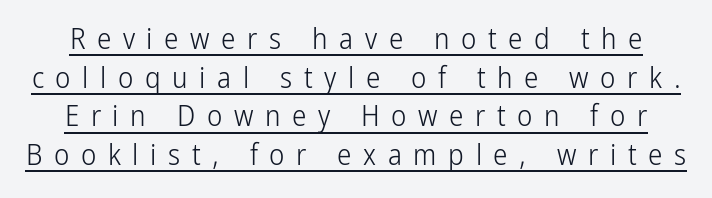
Q: Is the text bold? A: No.
Q: Is the text italic (slanted)? A: No, it is upright.
Q: Is the typeface a serif or a sans-serif typeface? A: Sans-serif.
Q: Is the text underlined? A: Yes.
Q: Is the spacing between letters normal or unusually wide? A: Unusually wide.
Q: Is the spacing between lines tight, normal or loose? A: Normal.
Q: Width (condensed, normal, or wide)? A: Condensed.
Q: Stroke contrast? A: Low.
Q: x-height? A: Medium.
Q: Monospaced? A: No.
